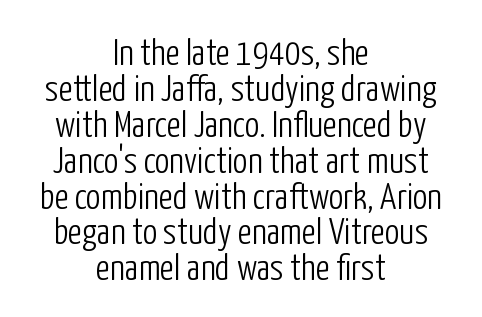
{"serif": "no", "italic": "no", "bold": "no", "weight": "light", "width": "condensed", "stroke_contrast": "low", "x_height": "medium", "monospaced": "no", "underline": "no", "align": "center", "line_spacing": "tight", "line_spacing_ratio": 0.97, "letter_spacing": "normal", "letter_spacing_em": 0.0, "glyph_px": 37}
